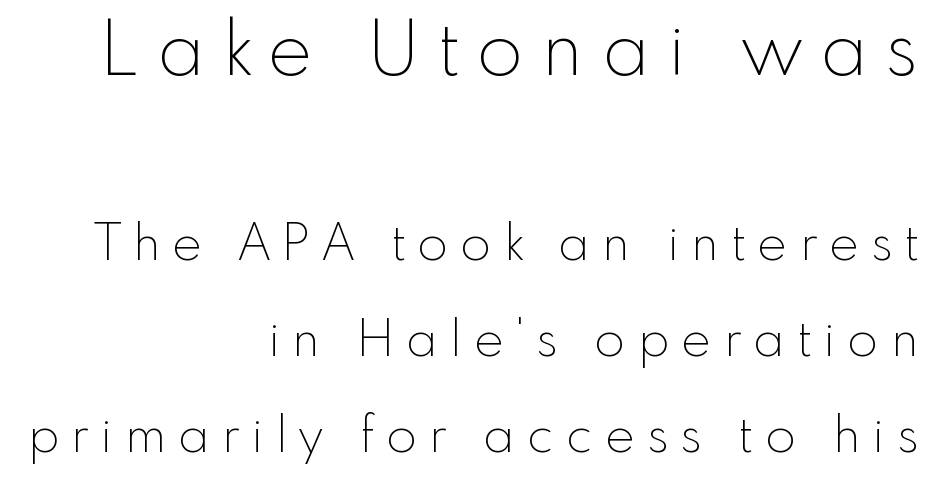
{"serif": "no", "italic": "no", "bold": "no", "weight": "thin", "width": "normal", "x_height": "small", "monospaced": "no", "underline": "no", "align": "right", "line_spacing": "loose", "line_spacing_ratio": 1.92, "letter_spacing": "wide", "letter_spacing_em": 0.25, "larger_block": "first", "size_ratio": 1.5, "glyph_px": 75}
